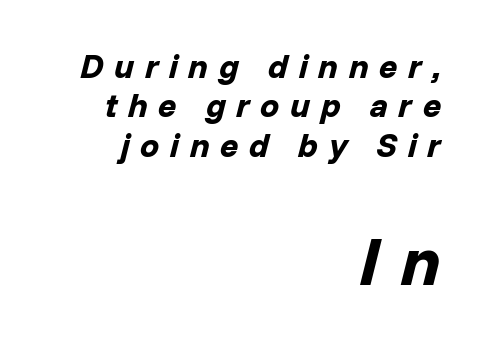
{"italic": "yes", "lean": "right", "slant_degrees": 14, "bold": "yes", "weight": "bold", "width": "normal", "stroke_contrast": "low", "x_height": "medium", "monospaced": "no", "underline": "no", "align": "right", "line_spacing_ratio": 1.16, "letter_spacing": "wide", "letter_spacing_em": 0.31, "larger_block": "second", "size_ratio": 2.0, "glyph_px": 68}
